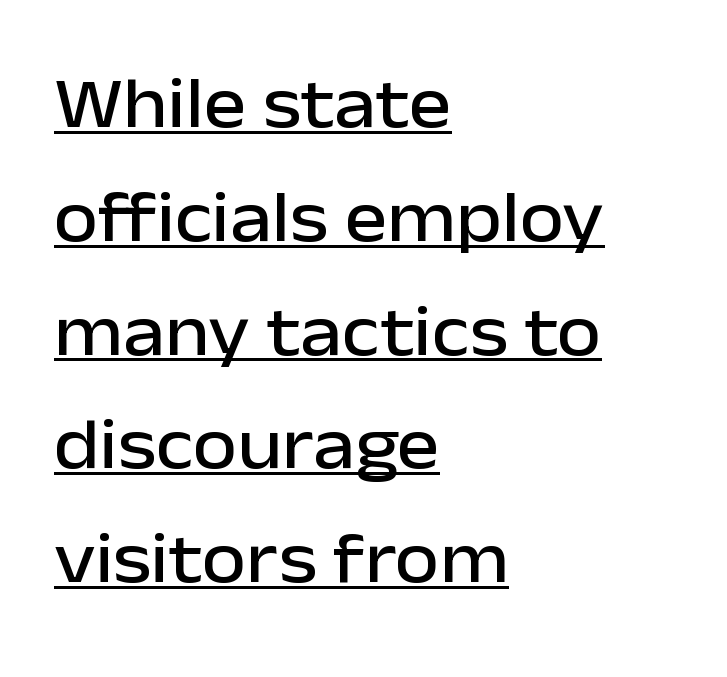
{"serif": "no", "italic": "no", "width": "normal", "stroke_contrast": "low", "x_height": "medium", "monospaced": "no", "underline": "yes", "align": "left", "line_spacing": "normal", "line_spacing_ratio": 1.58, "letter_spacing": "normal", "letter_spacing_em": 0.0, "glyph_px": 72}
